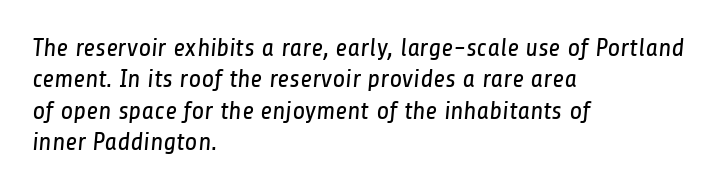
The image shows 26 px text type; set left-aligned, line spacing 1.21x, normal letter spacing, not underlined.
